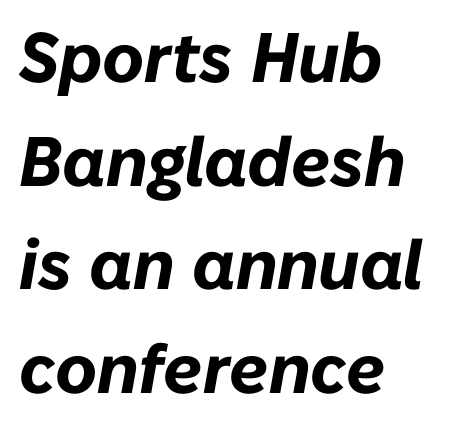
The image shows 70 px bold type, italic (leaning right); set left-aligned, normal line spacing (1.48x), normal letter spacing, not underlined; low stroke contrast and a medium x-height.
